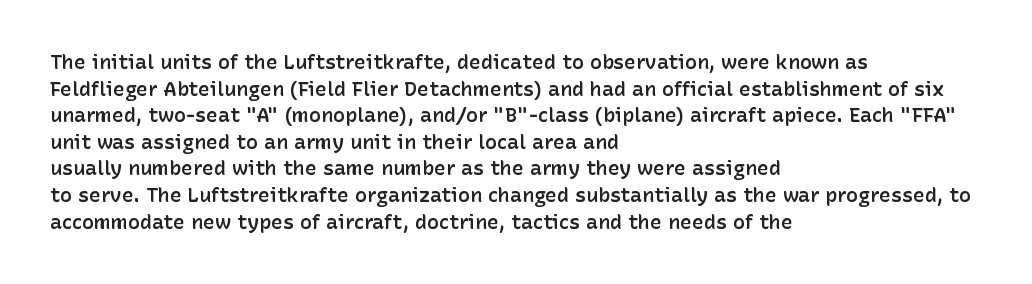
{"italic": "no", "bold": "semi", "underline": "no", "align": "left", "line_spacing": "normal", "line_spacing_ratio": 1.33, "letter_spacing": "normal", "letter_spacing_em": 0.0, "glyph_px": 20}
